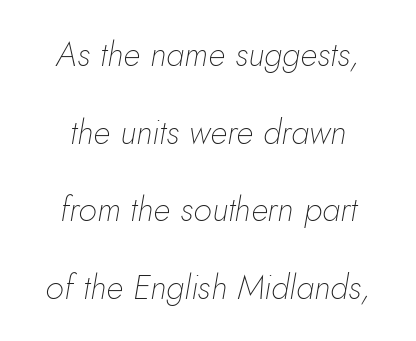
The face used here is proportionally spaced, like ordinary book or web type. The font's italic variant was chosen for this text. Decoration check: the copy has no underline. One glance says open: line gaps are wider than usual. Leftover space on each line is divided equally before and after the words.
